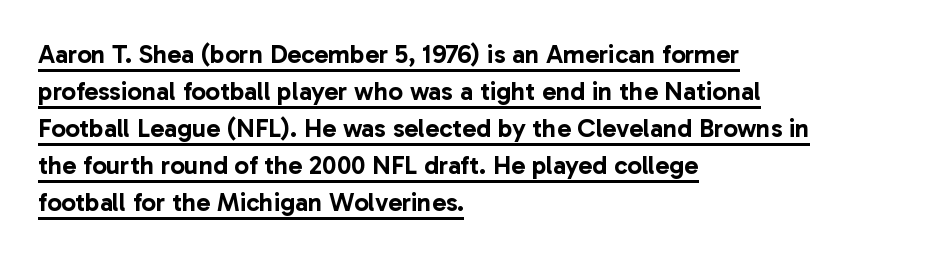
Q: Is the text italic (slanted)? A: No, it is upright.
Q: Is the text underlined? A: Yes.
Q: How is the paragraph aligned? A: Left-aligned.
Q: Is the spacing between letters normal or unusually wide? A: Normal.
Q: Is the spacing between lines tight, normal or loose? A: Normal.
